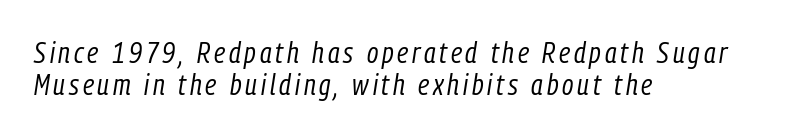
The image shows 29 px regular-weight, condensed type, italic (leaning right); set left-aligned, tight line spacing (1.09x), not underlined; low stroke contrast and a medium x-height.
